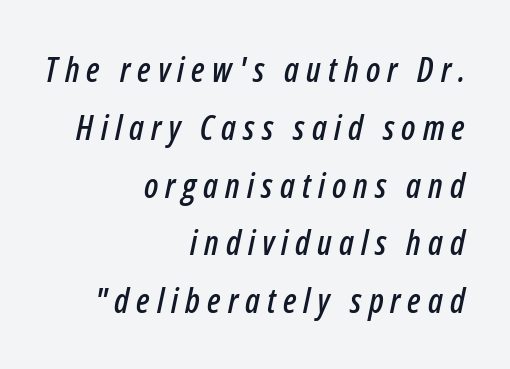
The image shows 34 px condensed type, italic (leaning right); set right-aligned, normal line spacing (1.7x), unusually wide letter spacing (+0.21 em), not underlined; low stroke contrast and a medium x-height.
